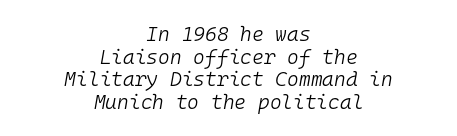
Style check: oblique. A clean baseline with only descenders dipping below it. Stems here are at most as thick as an everyday book face. No extra tracking has been applied to these lines.
